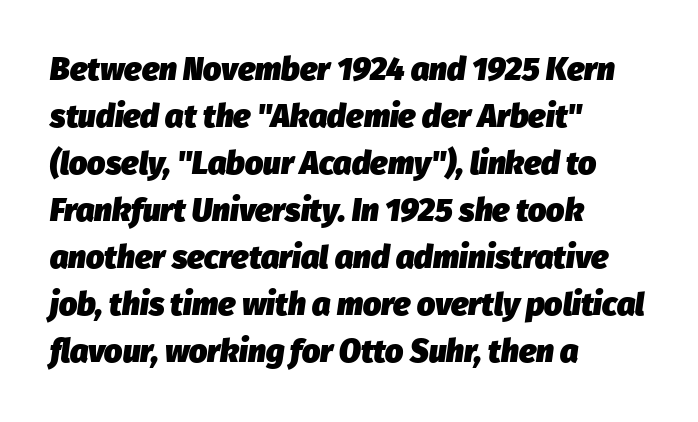
{"italic": "yes", "lean": "right", "slant_degrees": 8, "bold": "yes", "weight": "heavy", "width": "normal", "stroke_contrast": "low", "x_height": "medium", "monospaced": "no", "underline": "no", "align": "left", "line_spacing": "normal", "line_spacing_ratio": 1.47, "letter_spacing": "normal", "letter_spacing_em": 0.0, "glyph_px": 32}
